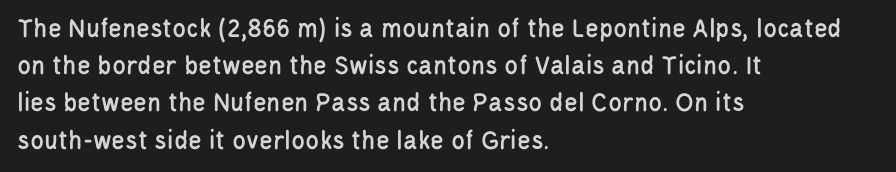
The image shows 28 px condensed sans-serif type, upright; set left-aligned, normal line spacing (1.33x), normal letter spacing, not underlined; low stroke contrast and a large x-height.
